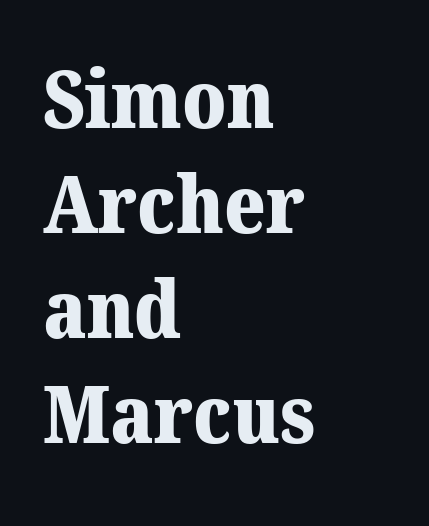
{"serif": "yes", "bold": "yes", "weight": "heavy", "width": "normal", "stroke_contrast": "medium", "x_height": "medium", "monospaced": "no", "underline": "no", "align": "left", "line_spacing": "normal", "line_spacing_ratio": 1.33, "letter_spacing": "normal", "letter_spacing_em": 0.0, "glyph_px": 79}
